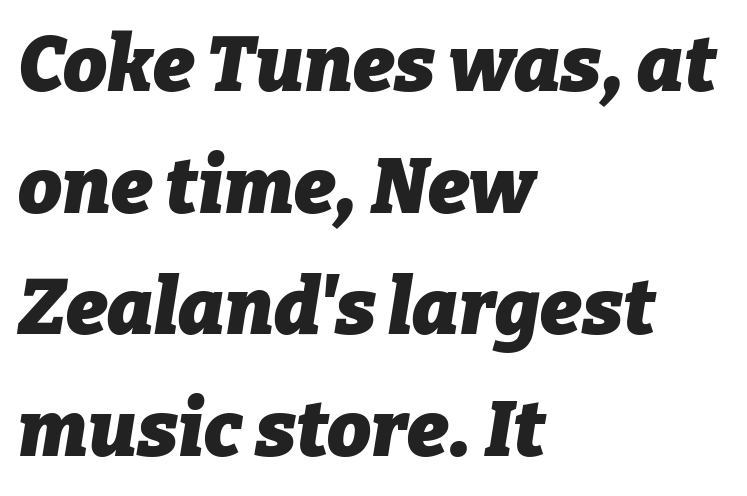
If you drew a line through each stem, it would be angled. Note the varied advance widths — an 'i' is clearly narrower than an 'm'. Typographic density is high because the face is bold. Short and long lines alike share a common starting point at left. Is the letter spacing exaggerated? No — it looks like the ordinary default. Honestly, the row spacing looks completely unremarkable.
